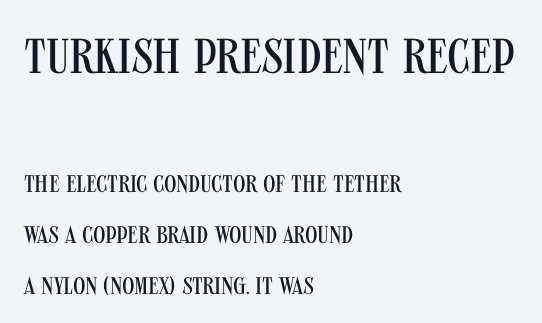
{"serif": "no", "italic": "no", "bold": "no", "weight": "regular", "width": "condensed", "stroke_contrast": "medium", "x_height": "large", "monospaced": "no", "underline": "no", "align": "left", "line_spacing": "loose", "line_spacing_ratio": 2.13, "letter_spacing": "normal", "letter_spacing_em": 0.0, "larger_block": "first", "size_ratio": 2.04, "glyph_px": 49}
